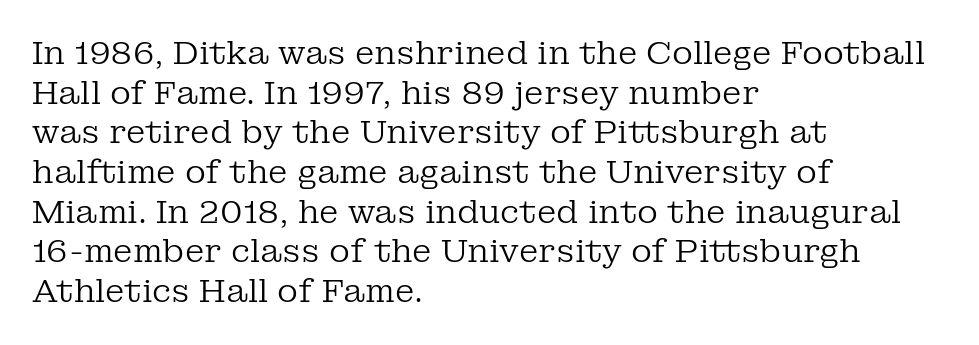
{"serif": "yes", "italic": "no", "bold": "no", "weight": "regular", "width": "normal", "stroke_contrast": "low", "x_height": "medium", "monospaced": "no", "underline": "no", "align": "left", "line_spacing_ratio": 1.24, "letter_spacing": "normal", "letter_spacing_em": 0.0, "glyph_px": 32}
